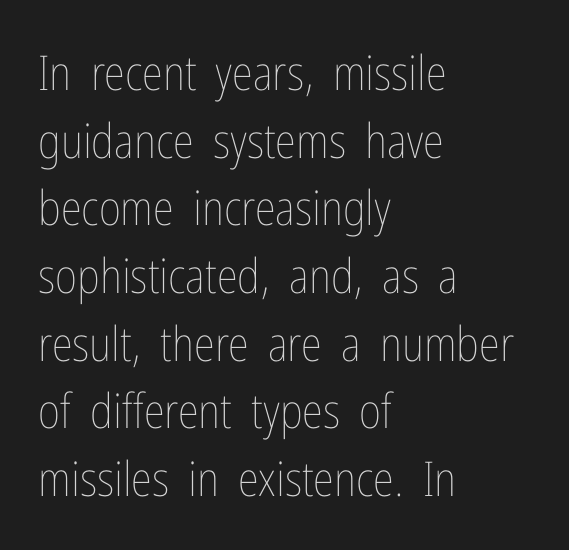
{"italic": "no", "bold": "no", "weight": "thin", "width": "condensed", "stroke_contrast": "low", "x_height": "medium", "monospaced": "no", "underline": "no", "align": "left", "line_spacing": "normal", "line_spacing_ratio": 1.41, "letter_spacing": "normal", "letter_spacing_em": 0.0, "glyph_px": 48}
